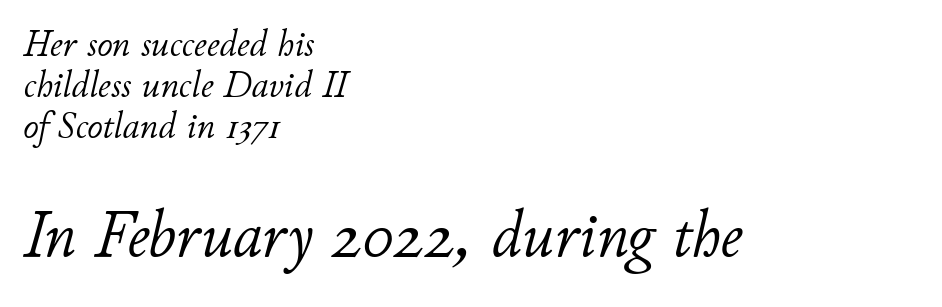
Nobody drew a line under any word here. Each new line begins almost immediately beneath the previous one. These two chunks differ in scale, with the bottom chunk taking the larger measure. Compared with typical body copy, the letter spacing here is the same. Stroke thickness stays within the range of a standard reading face or lighter. An italicized treatment has been applied to the whole sample.
